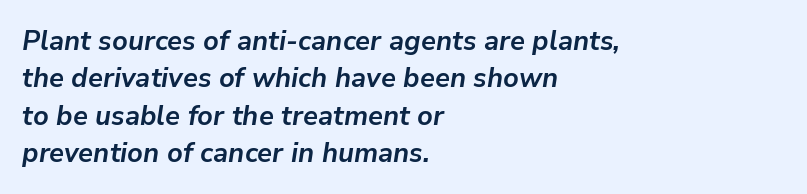
Q: Is the text bold? A: Yes.
Q: Is the text italic (slanted)? A: Yes, it leans right by about 9 degrees.
Q: Is the text underlined? A: No.
Q: How is the paragraph aligned? A: Left-aligned.
Q: Is the spacing between letters normal or unusually wide? A: Normal.
Q: Is the spacing between lines tight, normal or loose? A: Normal.
